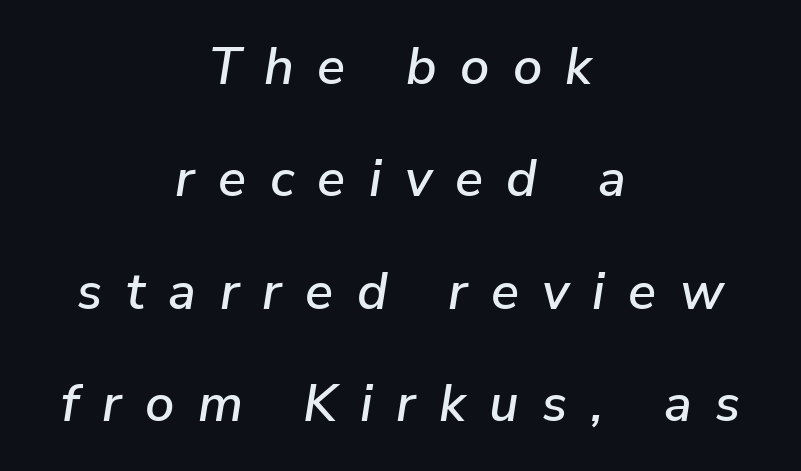
{"italic": "yes", "lean": "right", "slant_degrees": 9, "width": "normal", "stroke_contrast": "low", "x_height": "medium", "monospaced": "no", "underline": "no", "align": "center", "line_spacing": "loose", "line_spacing_ratio": 2.16, "letter_spacing": "wide", "letter_spacing_em": 0.45, "glyph_px": 52}
